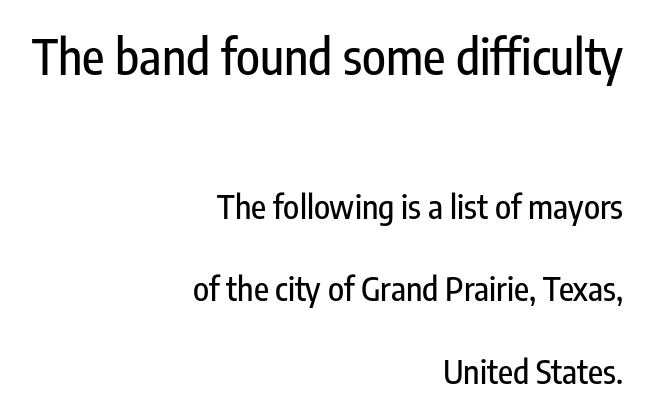
The image shows 49 px condensed sans-serif type, upright; set right-aligned, loose line spacing (2.49x), normal letter spacing, not underlined; the first (top) block is 1.48x larger; low stroke contrast and a medium x-height.
